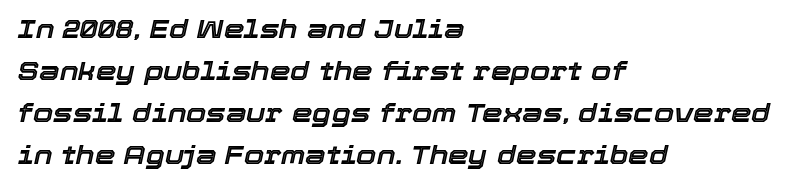
The image shows 26 px text type, italic (leaning right); set left-aligned, normal line spacing (1.62x), normal letter spacing, not underlined.
